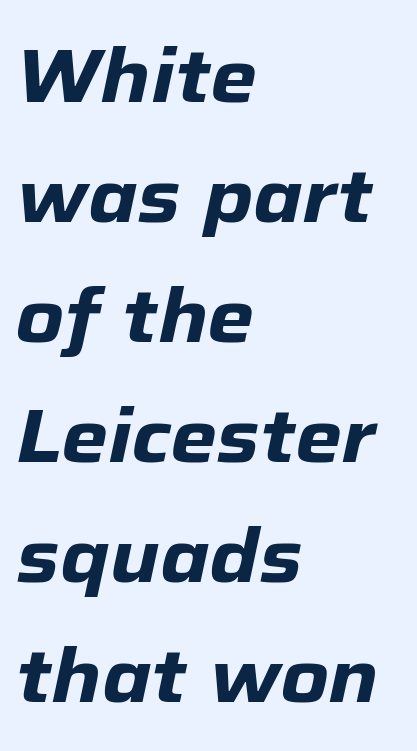
{"italic": "yes", "lean": "right", "slant_degrees": 12, "bold": "yes", "weight": "heavy", "width": "normal", "stroke_contrast": "low", "x_height": "medium", "monospaced": "no", "underline": "no", "align": "left", "line_spacing": "normal", "line_spacing_ratio": 1.6, "letter_spacing": "normal", "letter_spacing_em": 0.0, "glyph_px": 75}
